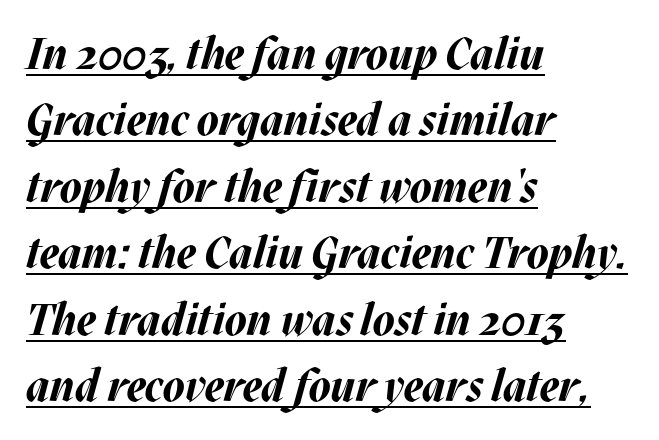
Q: Is the text bold? A: Yes.
Q: Is the text italic (slanted)? A: Yes, it leans right by about 17 degrees.
Q: Is the text underlined? A: Yes.
Q: How is the paragraph aligned? A: Left-aligned.
Q: Is the spacing between letters normal or unusually wide? A: Normal.
Q: Is the spacing between lines tight, normal or loose? A: Normal.
Q: Width (condensed, normal, or wide)? A: Normal.
Q: Stroke contrast? A: Medium.
Q: x-height? A: Large.
Q: Monospaced? A: No.
